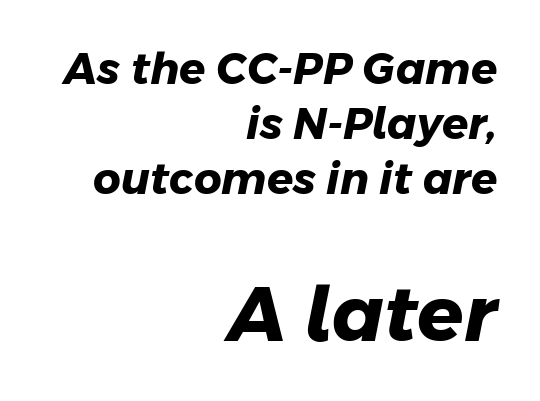
Q: Is the text bold? A: Yes.
Q: Is the typeface a serif or a sans-serif typeface? A: Sans-serif.
Q: Is the text underlined? A: No.
Q: How is the paragraph aligned? A: Right-aligned.
Q: Is the spacing between letters normal or unusually wide? A: Normal.
Q: Is the spacing between lines tight, normal or loose? A: Normal.
Q: Which block of text is set in a larger size, the first (top) or the second (bottom)? A: The second (bottom) one.
Q: Width (condensed, normal, or wide)? A: Normal.
Q: Stroke contrast? A: Low.
Q: x-height? A: Medium.
Q: Monospaced? A: No.
